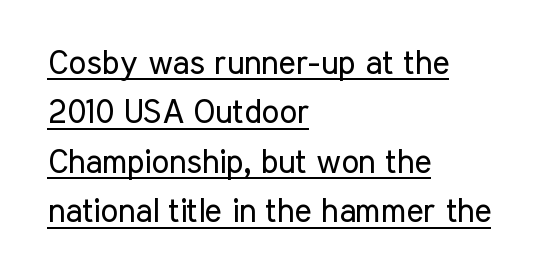
Q: Is the text bold? A: No.
Q: Is the text italic (slanted)? A: No, it is upright.
Q: Is the typeface a serif or a sans-serif typeface? A: Sans-serif.
Q: Is the text underlined? A: Yes.
Q: How is the paragraph aligned? A: Left-aligned.
Q: Is the spacing between letters normal or unusually wide? A: Normal.
Q: Is the spacing between lines tight, normal or loose? A: Normal.
Q: Width (condensed, normal, or wide)? A: Condensed.
Q: Stroke contrast? A: Low.
Q: x-height? A: Medium.
Q: Monospaced? A: No.
